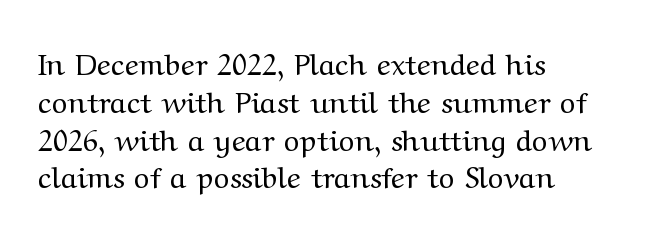
The image shows 30 px regular-weight, wide serif type, upright; set left-aligned, normal line spacing (1.26x), normal letter spacing, not underlined; medium stroke contrast and a medium x-height.
